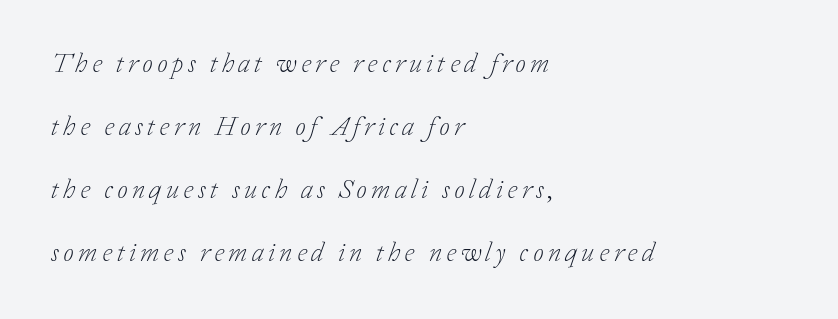
Q: Is the text bold? A: No.
Q: Is the text italic (slanted)? A: Yes, it leans right by about 20 degrees.
Q: Is the text underlined? A: No.
Q: How is the paragraph aligned? A: Left-aligned.
Q: Is the spacing between lines tight, normal or loose? A: Loose.
